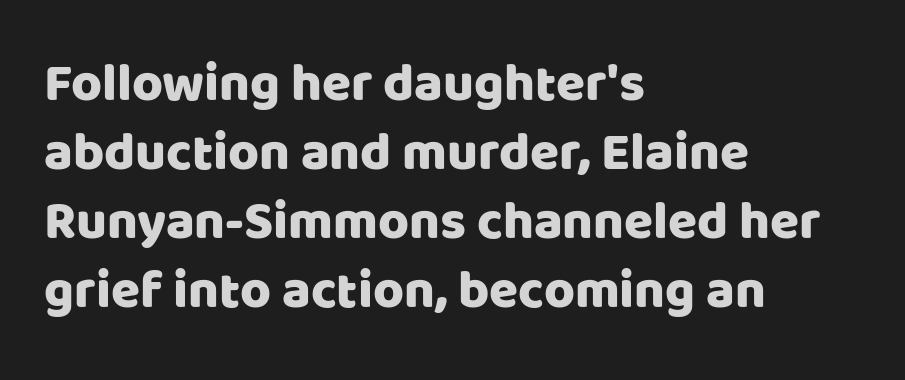
{"serif": "no", "italic": "no", "width": "normal", "stroke_contrast": "low", "x_height": "large", "monospaced": "no", "underline": "no", "align": "left", "line_spacing": "normal", "line_spacing_ratio": 1.3, "letter_spacing": "normal", "letter_spacing_em": 0.0, "glyph_px": 53}
